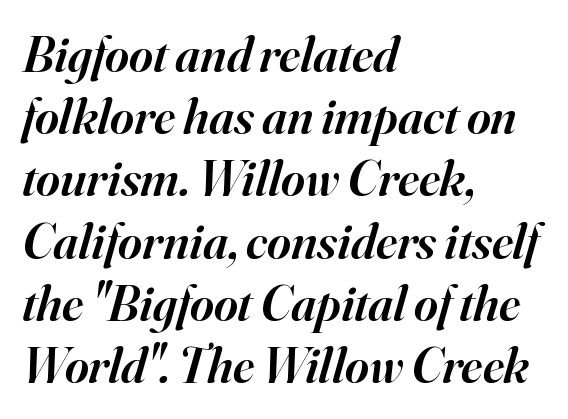
{"serif": "yes", "italic": "yes", "lean": "right", "slant_degrees": 16, "bold": "semi", "weight": "semibold", "width": "normal", "stroke_contrast": "high", "x_height": "small", "monospaced": "no", "underline": "no", "align": "left", "line_spacing_ratio": 1.22, "letter_spacing": "normal", "letter_spacing_em": 0.0, "glyph_px": 51}
